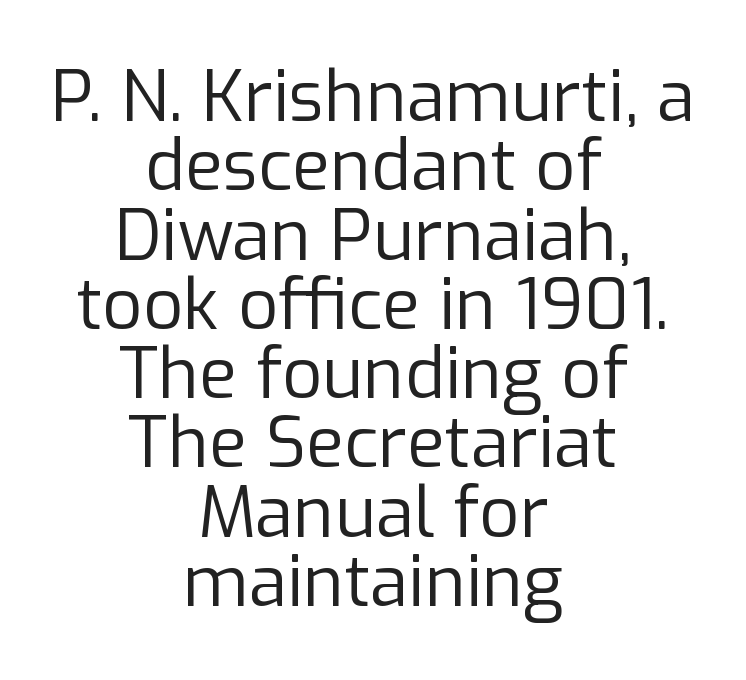
The image shows 70 px regular-weight sans-serif type, upright; set centered, tight line spacing (0.99x), normal letter spacing, not underlined; low stroke contrast and a medium x-height.
